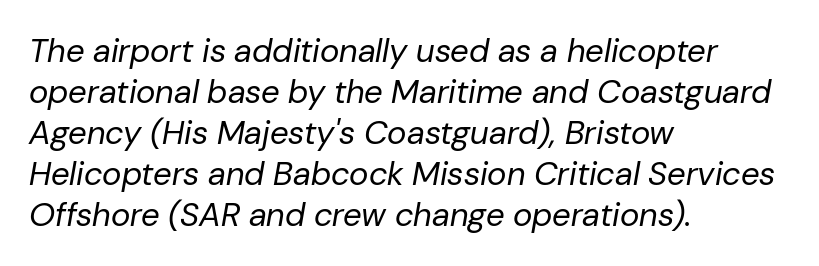
This reads as an unemphasized weight, regular at the heaviest. The area under the type is left untouched. If you drew a ruler down the left edge, every line would touch it. Tracking value appears to be zero — textbook default spacing. Does the lettering tilt? It does — this is italic.
